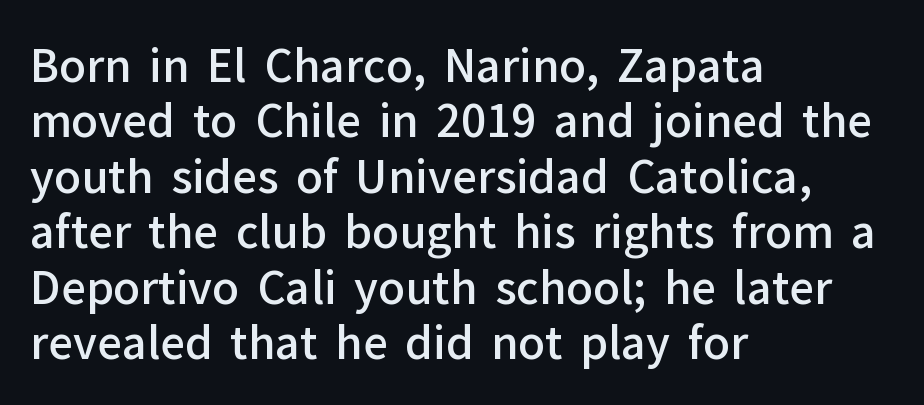
Q: Is the text bold? A: Semi-bold.
Q: Is the text italic (slanted)? A: No, it is upright.
Q: Is the typeface a serif or a sans-serif typeface? A: Sans-serif.
Q: Is the text underlined? A: No.
Q: How is the paragraph aligned? A: Left-aligned.
Q: Is the spacing between letters normal or unusually wide? A: Normal.
Q: Is the spacing between lines tight, normal or loose? A: Normal.
Q: Width (condensed, normal, or wide)? A: Normal.
Q: Stroke contrast? A: Low.
Q: x-height? A: Medium.
Q: Monospaced? A: No.
